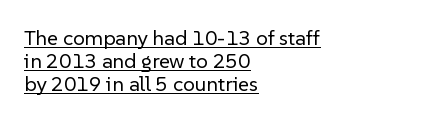
Emphasis is given by a line drawn under the lettering. Notice how descenders almost collide with the ascenders below — that's tight leading. Characters follow at the spacing the type designer built in. A roman cut, with each character standing at attention.
